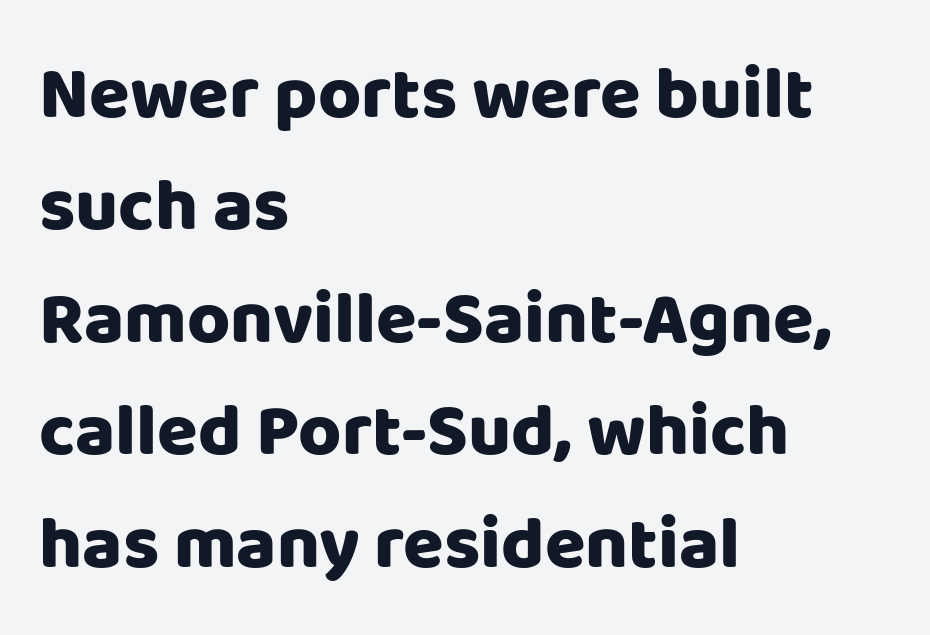
The image shows 74 px heavy sans-serif type, upright; set left-aligned, normal line spacing (1.52x), normal letter spacing, not underlined; low stroke contrast and a large x-height.
